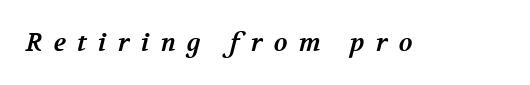
Letters rest on an invisible, unmarked baseline. Does extra space separate the letters? Yes, quite a lot of it. These words are printed bold, with thick strokes throughout.
